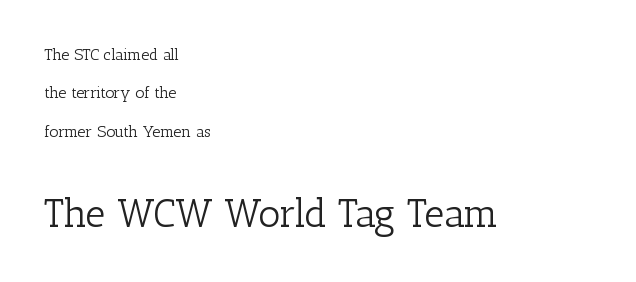
{"serif": "yes", "italic": "no", "bold": "no", "weight": "light", "width": "normal", "stroke_contrast": "low", "x_height": "medium", "monospaced": "no", "underline": "no", "align": "left", "line_spacing": "loose", "line_spacing_ratio": 2.4, "letter_spacing": "normal", "letter_spacing_em": 0.0, "larger_block": "second", "size_ratio": 2.44, "glyph_px": 39}
